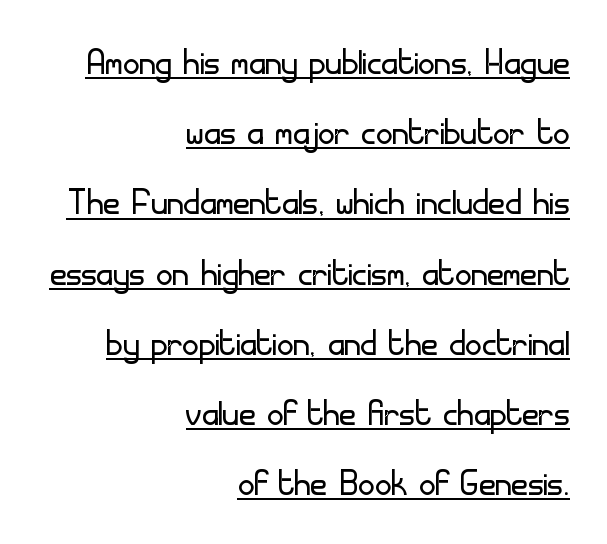
The image shows 45 px light sans-serif type, upright; set right-aligned, normal line spacing (1.56x), normal letter spacing, underlined; low stroke contrast and a small x-height.
